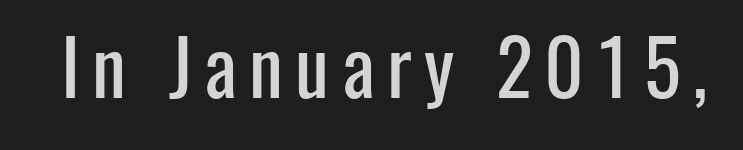
Q: Is the text italic (slanted)? A: No, it is upright.
Q: Is the typeface a serif or a sans-serif typeface? A: Sans-serif.
Q: Is the text underlined? A: No.
Q: Width (condensed, normal, or wide)? A: Condensed.
Q: Stroke contrast? A: Low.
Q: x-height? A: Medium.
Q: Monospaced? A: No.
